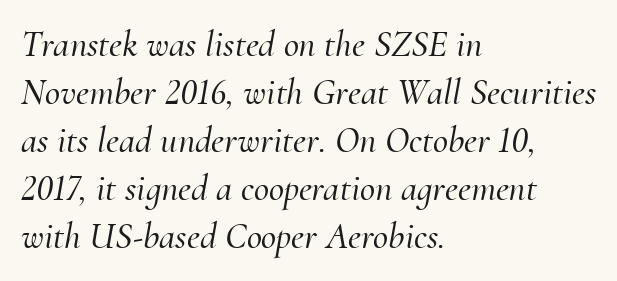
Q: Is the text italic (slanted)? A: Yes, it leans right by about 10 degrees.
Q: Is the typeface a serif or a sans-serif typeface? A: Serif.
Q: Is the text underlined? A: No.
Q: How is the paragraph aligned? A: Left-aligned.
Q: Is the spacing between letters normal or unusually wide? A: Normal.
Q: Is the spacing between lines tight, normal or loose? A: Normal.
Q: Width (condensed, normal, or wide)? A: Normal.
Q: Stroke contrast? A: Medium.
Q: x-height? A: Small.
Q: Monospaced? A: No.
